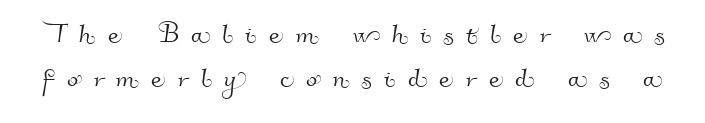
{"serif": "no", "width": "normal", "stroke_contrast": "high", "x_height": "small", "monospaced": "no", "underline": "no", "line_spacing": "normal", "line_spacing_ratio": 1.34, "letter_spacing": "wide", "letter_spacing_em": 0.37, "glyph_px": 33}
